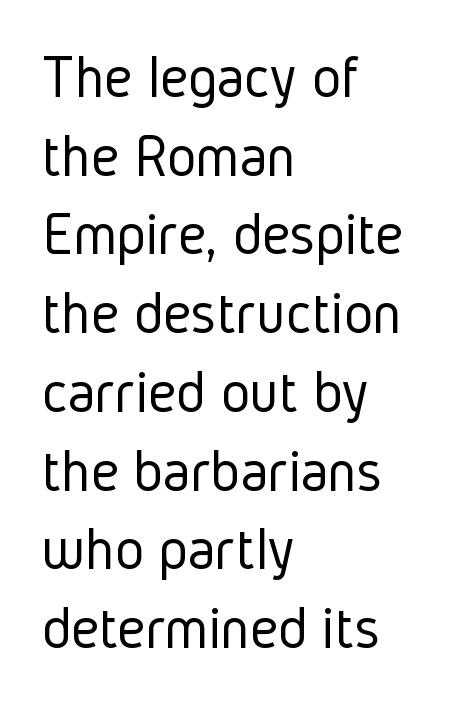
Q: Is the text bold? A: No.
Q: Is the text italic (slanted)? A: No, it is upright.
Q: Is the typeface a serif or a sans-serif typeface? A: Sans-serif.
Q: Is the text underlined? A: No.
Q: How is the paragraph aligned? A: Left-aligned.
Q: Is the spacing between letters normal or unusually wide? A: Normal.
Q: Is the spacing between lines tight, normal or loose? A: Normal.
Q: Width (condensed, normal, or wide)? A: Condensed.
Q: Stroke contrast? A: Low.
Q: x-height? A: Medium.
Q: Monospaced? A: No.
